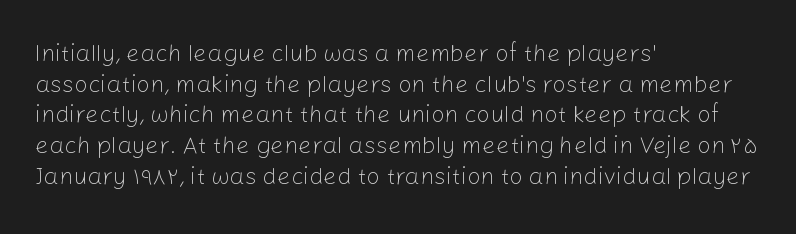
The image shows 24 px text type, upright; set left-aligned, normal line spacing (1.28x), normal letter spacing, not underlined.
